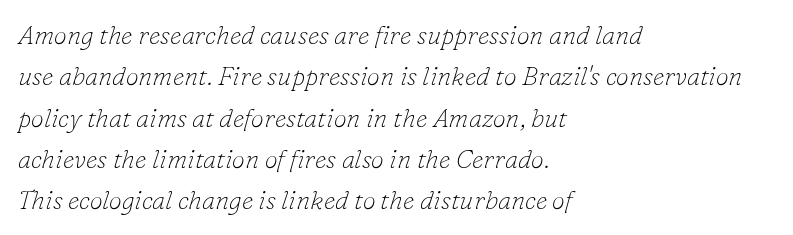
Q: Is the text bold? A: No.
Q: Is the text italic (slanted)? A: Yes, it leans right by about 16 degrees.
Q: Is the text underlined? A: No.
Q: How is the paragraph aligned? A: Left-aligned.
Q: Is the spacing between letters normal or unusually wide? A: Normal.
Q: Is the spacing between lines tight, normal or loose? A: Normal.
